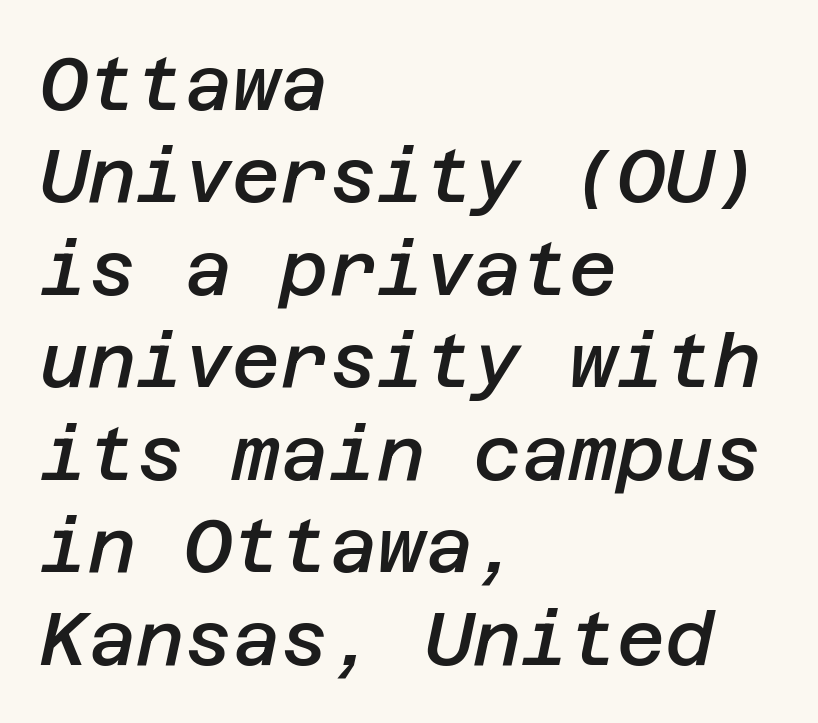
Visually the block forms a straight wall on the left and a jagged coastline on the right. Typesetter's note: demi weight, one step under bold. Decoration check: the copy has no underline. Slant detected: the letters are inclined.
